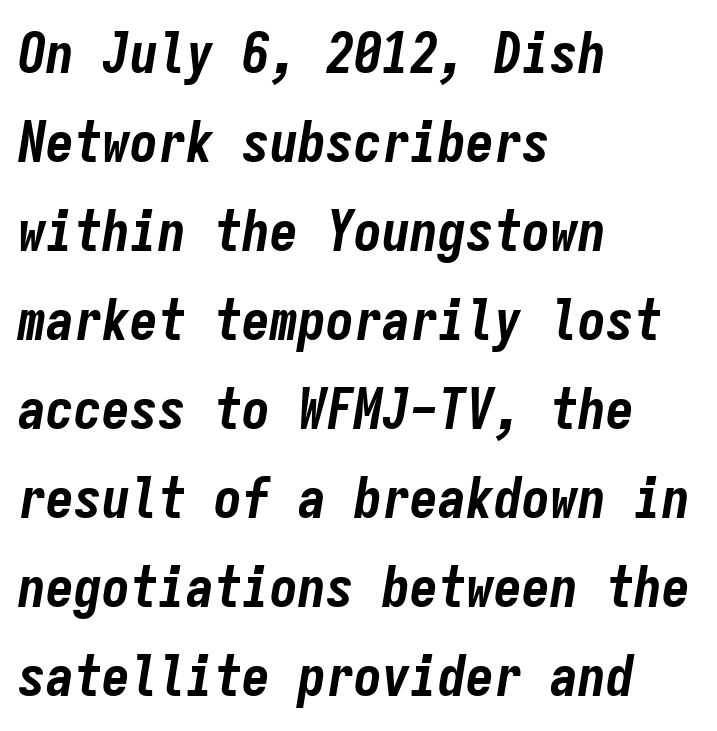
The image shows 56 px bold, condensed type, italic (leaning right), monospaced; set left-aligned, normal line spacing (1.59x), normal letter spacing, not underlined; low stroke contrast and a medium x-height.
